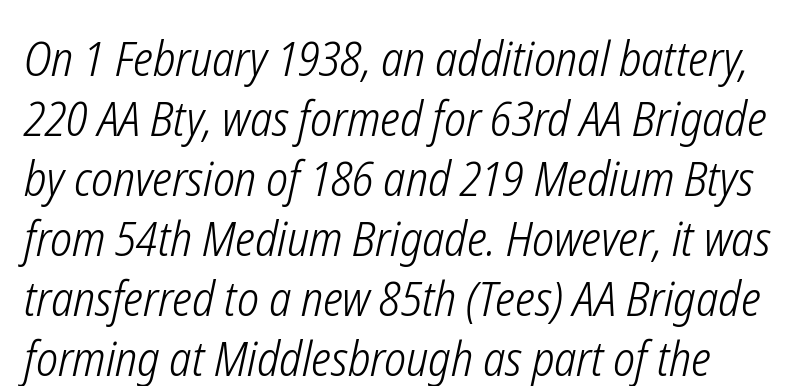
{"italic": "yes", "lean": "right", "slant_degrees": 12, "bold": "no", "weight": "light", "width": "condensed", "stroke_contrast": "low", "x_height": "medium", "monospaced": "no", "underline": "no", "line_spacing": "normal", "line_spacing_ratio": 1.25, "letter_spacing": "normal", "letter_spacing_em": 0.0, "glyph_px": 48}
